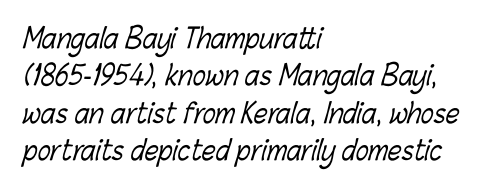
Caption: face not bold, strokes unweighted. Short note: letters normally spaced. The area under the type is left untouched. Typeset ragged right — the left edge is the straight one.
